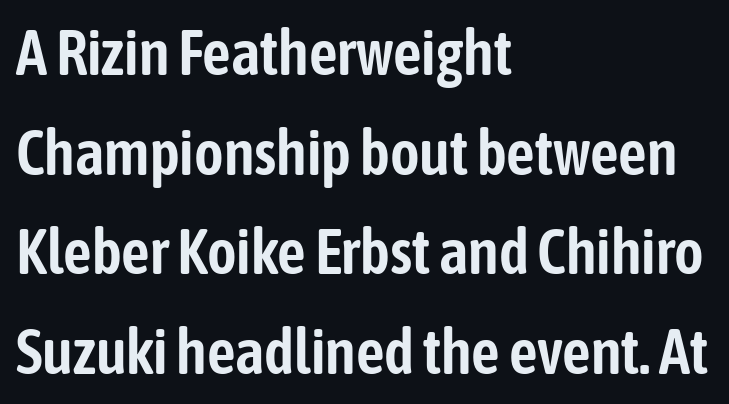
{"serif": "no", "italic": "no", "width": "condensed", "stroke_contrast": "low", "x_height": "medium", "monospaced": "no", "underline": "no", "align": "left", "line_spacing": "normal", "line_spacing_ratio": 1.58, "letter_spacing": "normal", "letter_spacing_em": 0.0, "glyph_px": 63}
